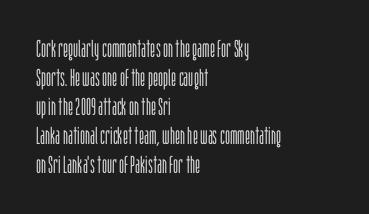
The image shows 24 px text type, upright; set left-aligned, line spacing 1.21x, normal letter spacing, not underlined.
